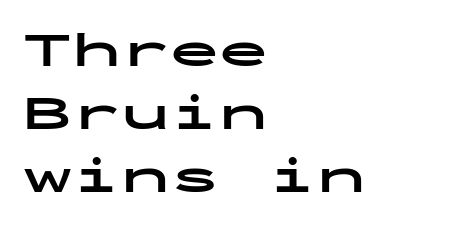
{"serif": "no", "italic": "no", "bold": "yes", "weight": "bold", "width": "wide", "stroke_contrast": "low", "x_height": "medium", "monospaced": "yes", "underline": "no", "align": "left", "line_spacing": "normal", "line_spacing_ratio": 1.29, "letter_spacing": "normal", "letter_spacing_em": 0.0, "glyph_px": 49}
